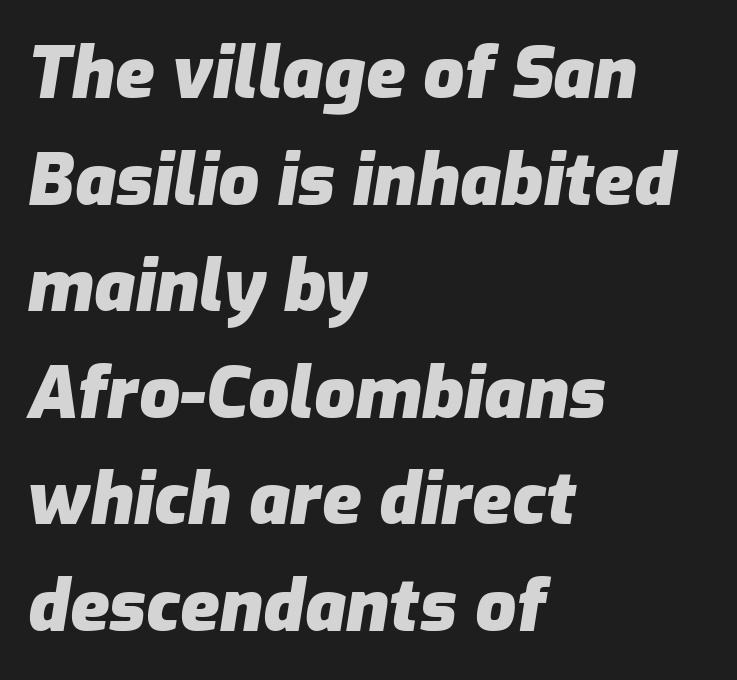
The image shows 72 px heavy type, italic (leaning right); set left-aligned, normal line spacing (1.48x), normal letter spacing, not underlined; low stroke contrast and a medium x-height.
